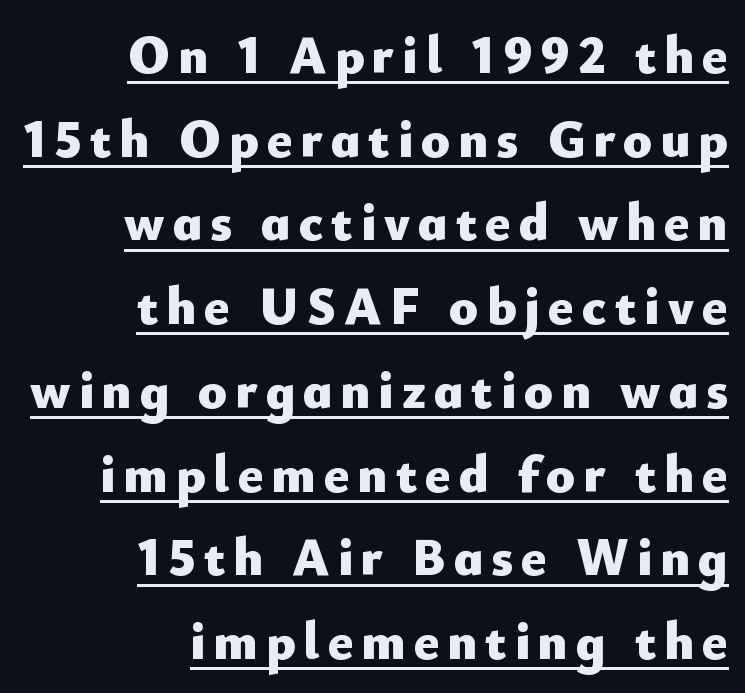
{"serif": "no", "italic": "no", "bold": "yes", "weight": "heavy", "width": "normal", "stroke_contrast": "low", "x_height": "small", "monospaced": "no", "underline": "yes", "align": "right", "line_spacing": "normal", "line_spacing_ratio": 1.58, "glyph_px": 53}
